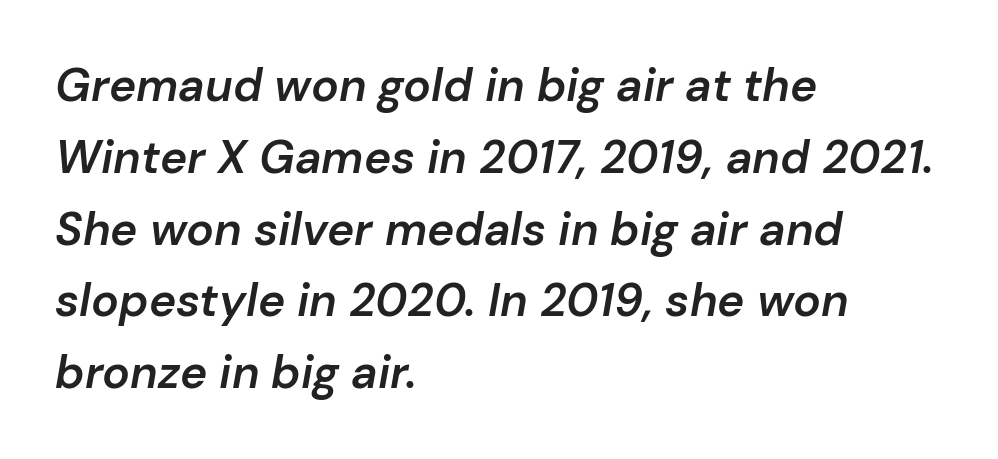
{"italic": "yes", "lean": "right", "slant_degrees": 10, "bold": "semi", "weight": "semibold", "width": "normal", "stroke_contrast": "low", "x_height": "medium", "monospaced": "no", "underline": "no", "align": "left", "line_spacing": "normal", "line_spacing_ratio": 1.56, "letter_spacing": "normal", "letter_spacing_em": 0.0, "glyph_px": 46}
